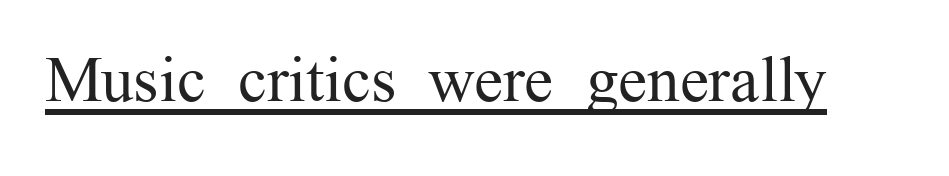
Q: Is the text bold? A: No.
Q: Is the text italic (slanted)? A: No, it is upright.
Q: Is the typeface a serif or a sans-serif typeface? A: Serif.
Q: Is the text underlined? A: Yes.
Q: Is the spacing between letters normal or unusually wide? A: Normal.
Q: Width (condensed, normal, or wide)? A: Normal.
Q: Stroke contrast? A: Medium.
Q: x-height? A: Medium.
Q: Monospaced? A: No.
